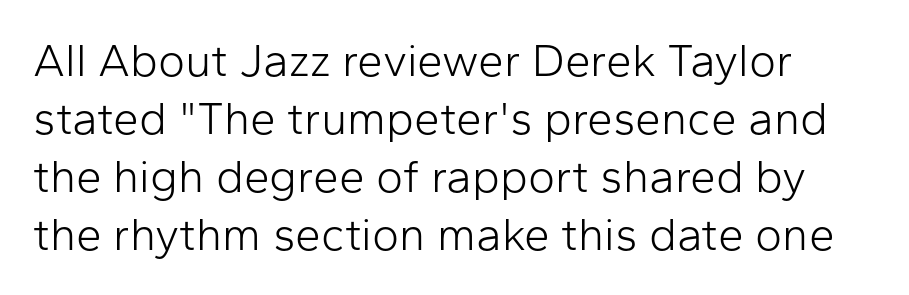
{"serif": "no", "italic": "no", "bold": "no", "weight": "light", "width": "normal", "stroke_contrast": "low", "x_height": "medium", "monospaced": "no", "underline": "no", "line_spacing": "normal", "line_spacing_ratio": 1.26, "letter_spacing": "normal", "letter_spacing_em": 0.0, "glyph_px": 46}
